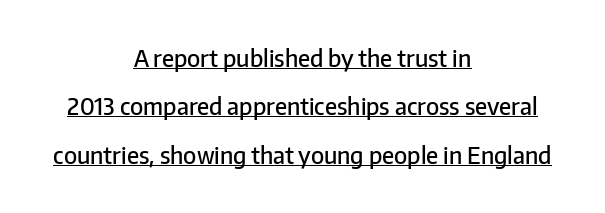
{"italic": "no", "bold": "semi", "underline": "yes", "align": "center", "line_spacing": "loose", "line_spacing_ratio": 2.1, "letter_spacing": "normal", "letter_spacing_em": 0.0, "glyph_px": 23}
